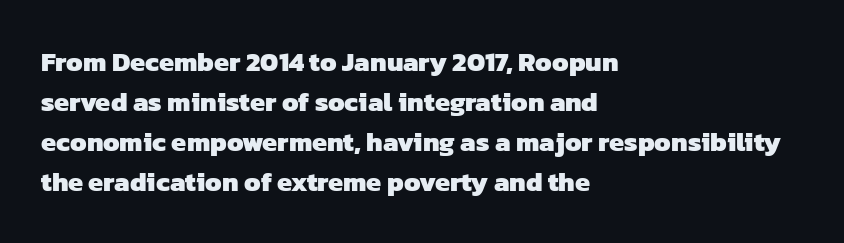
Q: Is the text bold? A: Yes.
Q: Is the text underlined? A: No.
Q: How is the paragraph aligned? A: Left-aligned.
Q: Is the spacing between letters normal or unusually wide? A: Normal.
Q: Is the spacing between lines tight, normal or loose? A: Normal.
